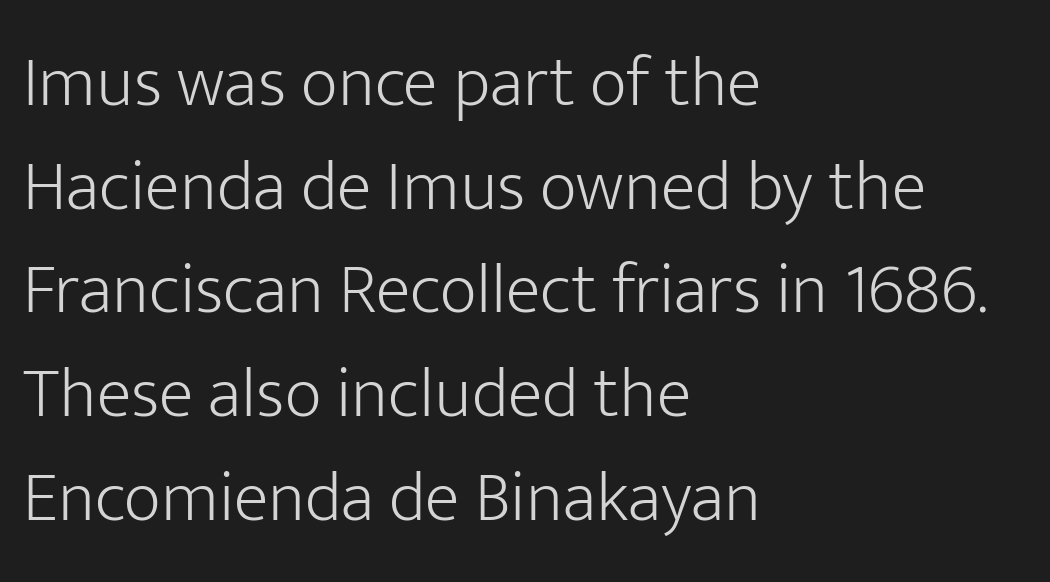
Q: Is the text bold? A: No.
Q: Is the text italic (slanted)? A: No, it is upright.
Q: Is the typeface a serif or a sans-serif typeface? A: Sans-serif.
Q: Is the text underlined? A: No.
Q: How is the paragraph aligned? A: Left-aligned.
Q: Is the spacing between letters normal or unusually wide? A: Normal.
Q: Is the spacing between lines tight, normal or loose? A: Normal.
Q: Width (condensed, normal, or wide)? A: Normal.
Q: Stroke contrast? A: Low.
Q: x-height? A: Medium.
Q: Monospaced? A: No.
